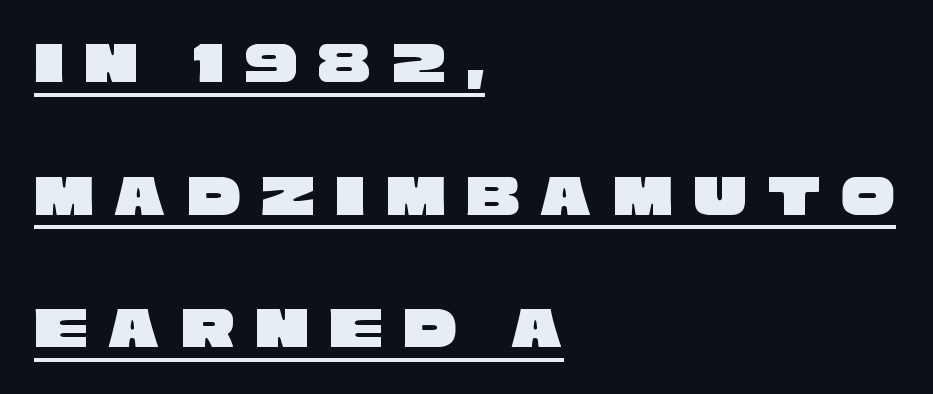
{"serif": "no", "width": "wide", "stroke_contrast": "low", "x_height": "large", "monospaced": "no", "underline": "yes", "align": "left", "line_spacing": "loose", "line_spacing_ratio": 2.21, "letter_spacing": "wide", "letter_spacing_em": 0.34, "glyph_px": 60}
